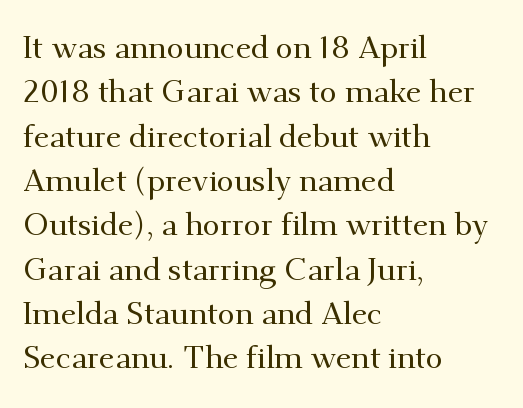
Proportional: the letters do not fall into vertical columns. Little horizontal feet cap the strokes, marking this as serif type. Layout note: lines flush left. No word sits above an underline.
